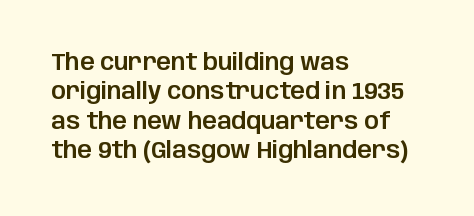
One-word summary of the alignment: left. Posture: vertical. The tracking reads as untouched default to a designer's eye. Each row of text sits above clean, open space. Does the leading feel generous? No, just average.
